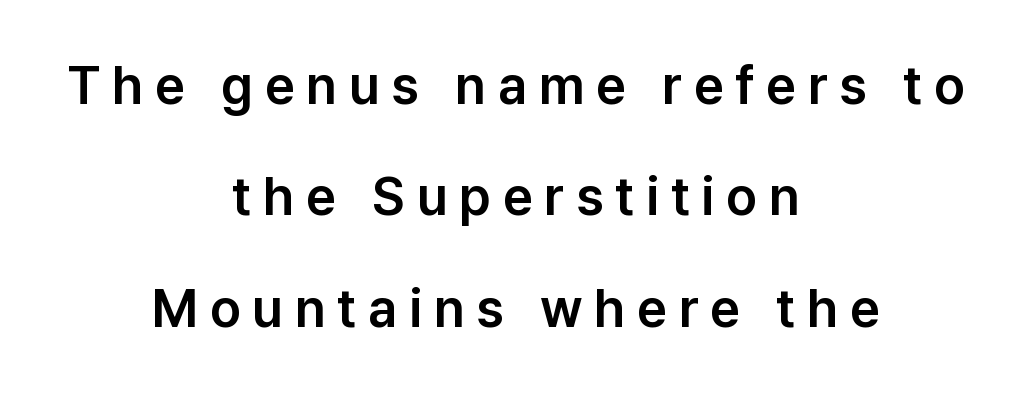
{"serif": "no", "italic": "no", "width": "normal", "stroke_contrast": "low", "x_height": "medium", "monospaced": "no", "underline": "no", "align": "center", "line_spacing": "loose", "line_spacing_ratio": 2.1, "letter_spacing": "wide", "letter_spacing_em": 0.22, "glyph_px": 53}
